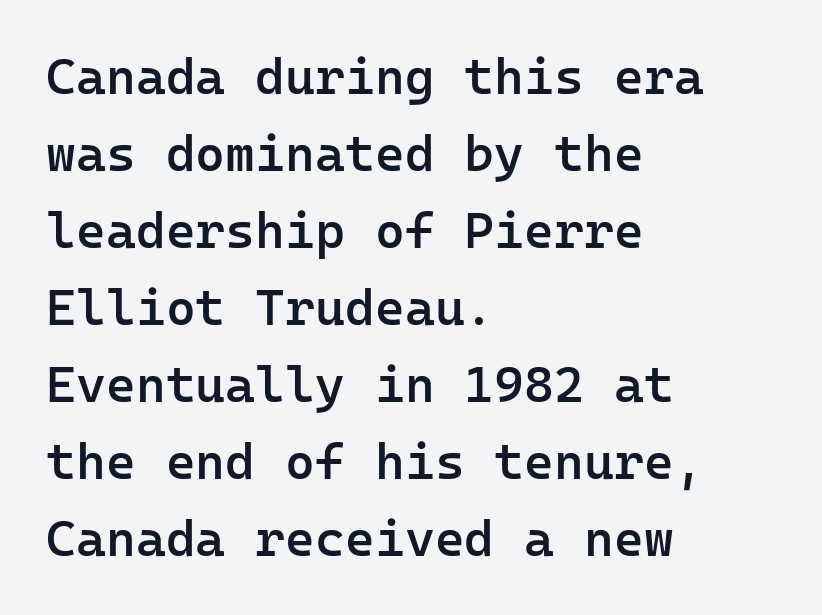
Layout note: lines flush left. Underline: absent. The designer went with a sans here, leaving each stem footless. Rows of type keep a routine distance in the vertical direction.
